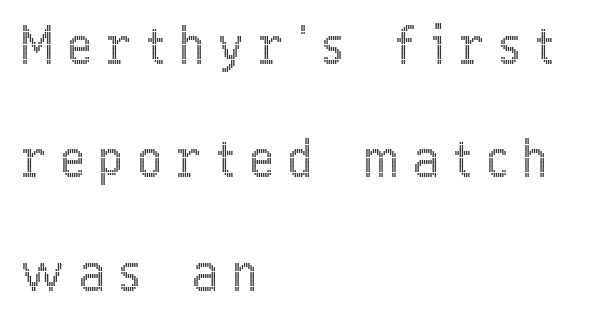
{"italic": "no", "width": "condensed", "x_height": "medium", "monospaced": "no", "underline": "no", "align": "left", "line_spacing": "loose", "line_spacing_ratio": 2.27, "letter_spacing": "wide", "letter_spacing_em": 0.3, "glyph_px": 50}
